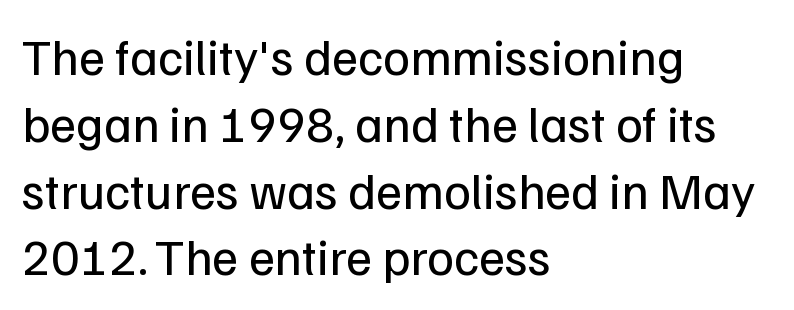
Check the space under the baseline: it is left empty. Each word holds together tightly as a unit, with standard inter-letter gaps. Casual observation: everything's shoved over to the left. The characters are drawn with everyday or finer stroke widths.
